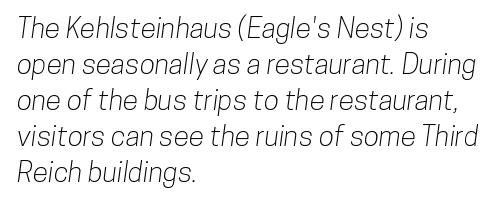
{"serif": "no", "width": "condensed", "stroke_contrast": "low", "x_height": "medium", "monospaced": "no", "underline": "no", "align": "left", "line_spacing": "normal", "line_spacing_ratio": 1.29, "letter_spacing": "normal", "letter_spacing_em": 0.0, "glyph_px": 28}
